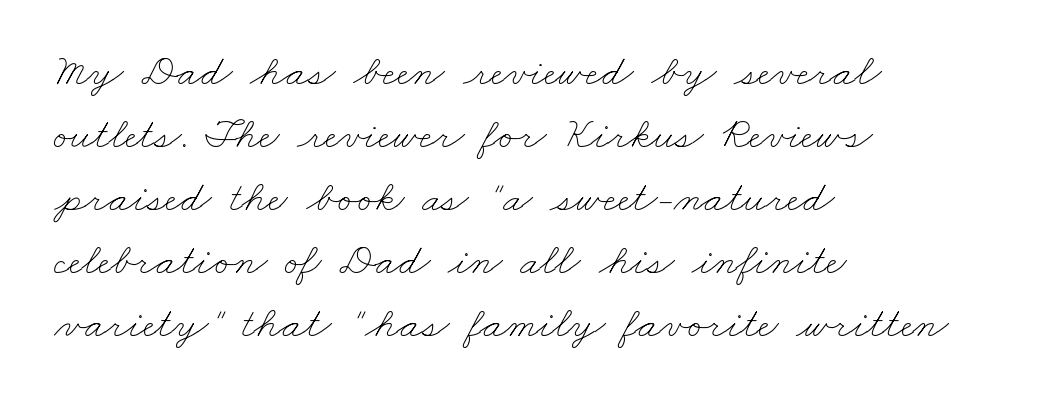
The image shows 44 px thin, wide type; set left-aligned, normal line spacing (1.43x), normal letter spacing, not underlined; low stroke contrast and a small x-height.
